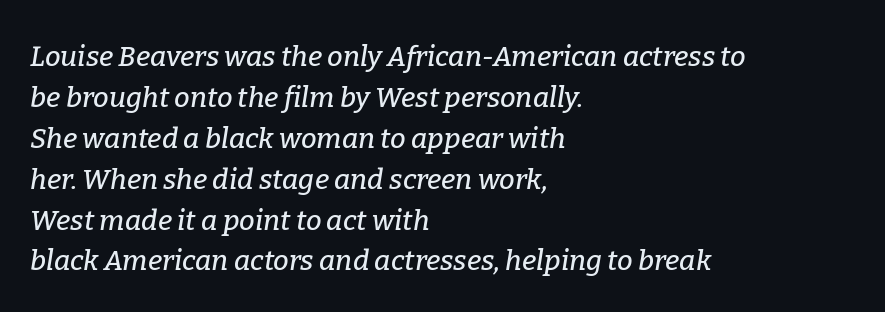
{"serif": "yes", "italic": "yes", "lean": "right", "slant_degrees": 9, "width": "normal", "stroke_contrast": "low", "x_height": "medium", "monospaced": "no", "underline": "no", "align": "left", "line_spacing": "normal", "line_spacing_ratio": 1.46, "letter_spacing": "normal", "letter_spacing_em": 0.0, "glyph_px": 28}
